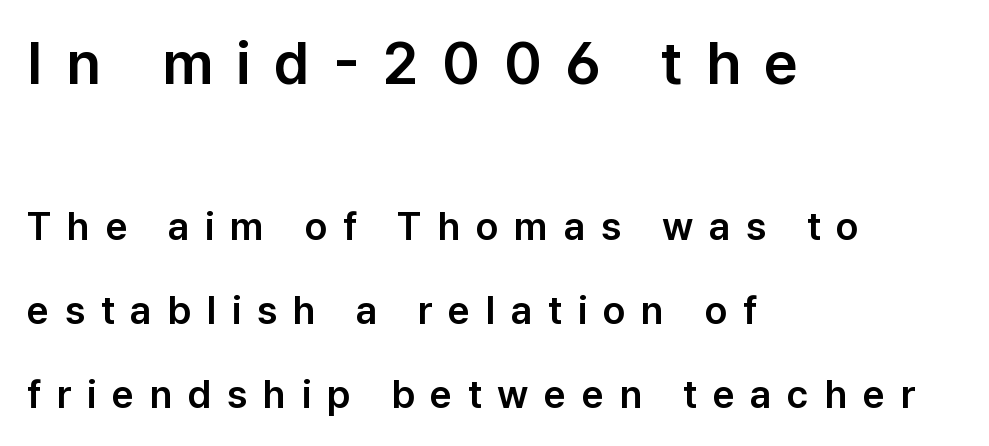
{"serif": "no", "italic": "no", "width": "normal", "stroke_contrast": "low", "x_height": "medium", "monospaced": "no", "underline": "no", "align": "left", "line_spacing": "loose", "line_spacing_ratio": 2.16, "letter_spacing": "wide", "letter_spacing_em": 0.4, "larger_block": "first", "size_ratio": 1.51, "glyph_px": 59}
